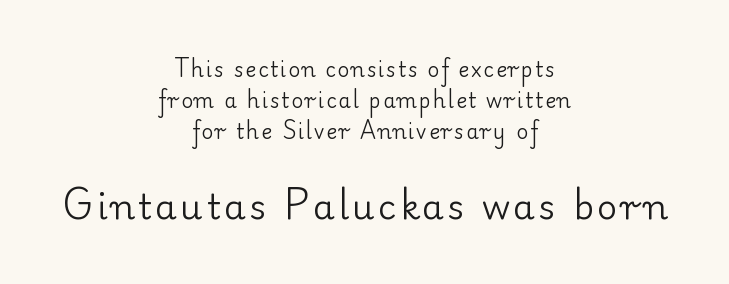
The image shows 35 px regular-weight serif type, upright; set centered, normal line spacing (1.56x), not underlined; the second (bottom) block is 1.75x larger; low stroke contrast and a small x-height.
